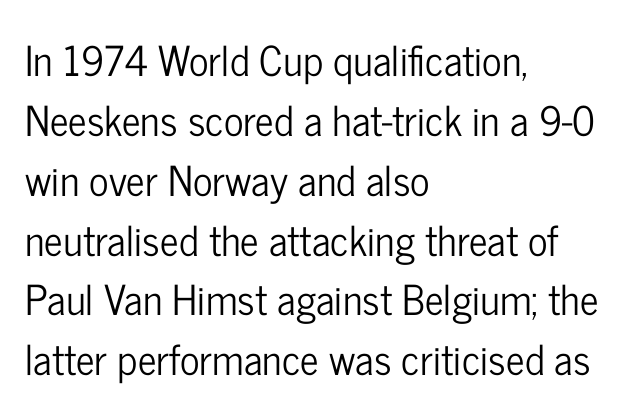
{"serif": "no", "italic": "no", "width": "condensed", "stroke_contrast": "low", "x_height": "medium", "monospaced": "no", "underline": "no", "align": "left", "line_spacing": "normal", "line_spacing_ratio": 1.46, "letter_spacing": "normal", "letter_spacing_em": 0.0, "glyph_px": 41}
